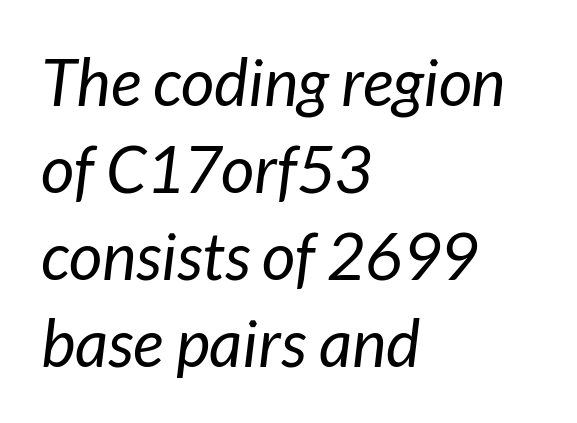
Teacher's note: observe the even left margin — that is flush-left alignment. Characters follow at the spacing the type designer built in. Here the designer chose a conventional face with non-uniform glyph widths. The typesetting does not lean heavy: it is not bold.
